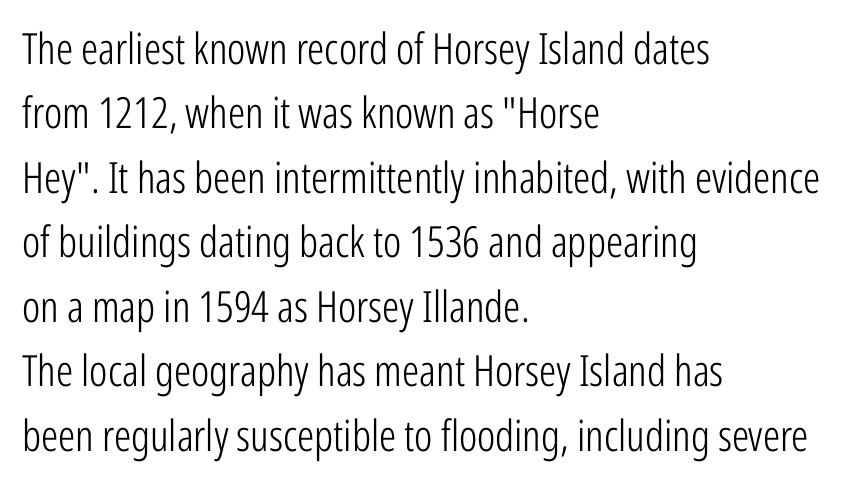
The image shows 43 px light, condensed sans-serif type, upright; set left-aligned, normal line spacing (1.5x), normal letter spacing, not underlined; low stroke contrast and a medium x-height.
